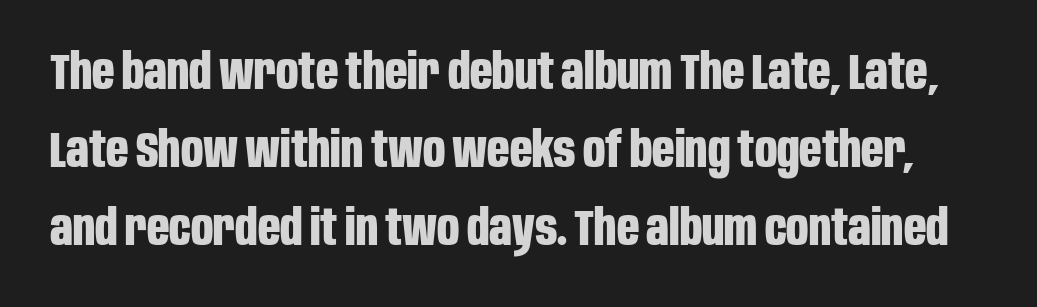
Q: Is the text bold? A: Yes.
Q: Is the text italic (slanted)? A: No, it is upright.
Q: Is the typeface a serif or a sans-serif typeface? A: Sans-serif.
Q: Is the text underlined? A: No.
Q: Is the spacing between letters normal or unusually wide? A: Normal.
Q: Is the spacing between lines tight, normal or loose? A: Normal.
Q: Width (condensed, normal, or wide)? A: Condensed.
Q: Stroke contrast? A: Low.
Q: x-height? A: Large.
Q: Monospaced? A: No.
